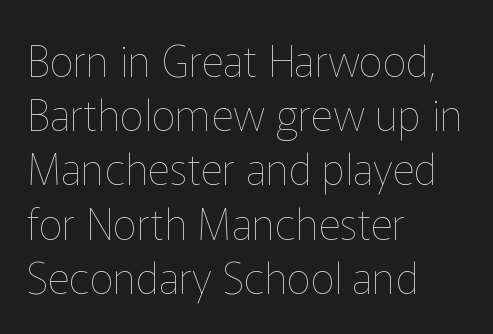
The image shows 43 px thin type, upright; set left-aligned, normal line spacing (1.26x), normal letter spacing, not underlined; low stroke contrast and a medium x-height.
